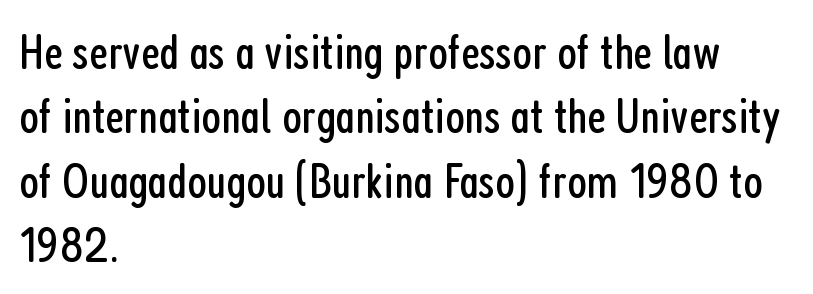
The image shows 51 px regular-weight, condensed sans-serif type, upright; set left-aligned, normal line spacing (1.26x), normal letter spacing, not underlined; low stroke contrast and a medium x-height.
